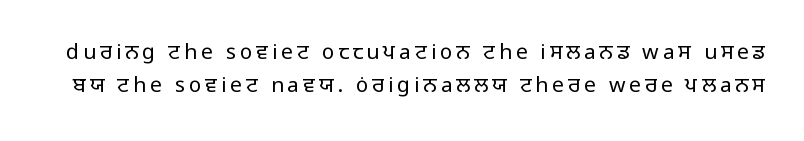
Q: Is the text bold? A: No.
Q: Is the text italic (slanted)? A: No, it is upright.
Q: Is the text underlined? A: No.
Q: Is the spacing between lines tight, normal or loose? A: Normal.
